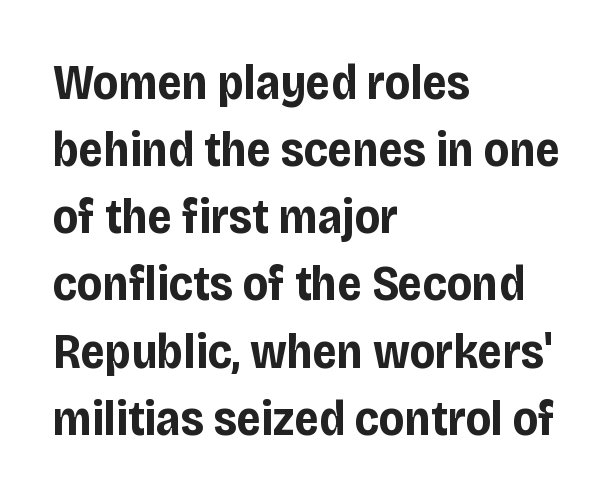
The letterforms sit shoulder to shoulder at normal distance. Summary of vertical rhythm: regular, with standard interline spacing. Descenders hang freely into open space. This sample uses an upright cut, with every glyph sitting square on the baseline. Does the copy run flush right? No — it runs flush left.
